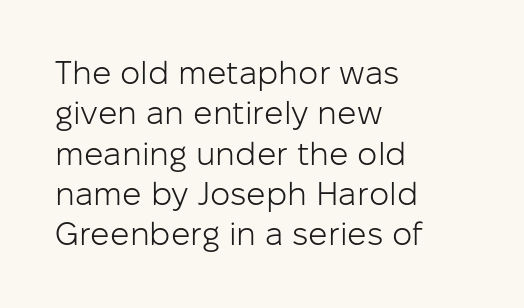
{"serif": "no", "italic": "no", "bold": "no", "weight": "light", "width": "normal", "stroke_contrast": "low", "x_height": "medium", "monospaced": "no", "underline": "no", "align": "left", "line_spacing": "normal", "line_spacing_ratio": 1.26, "letter_spacing": "normal", "letter_spacing_em": 0.0, "glyph_px": 32}
